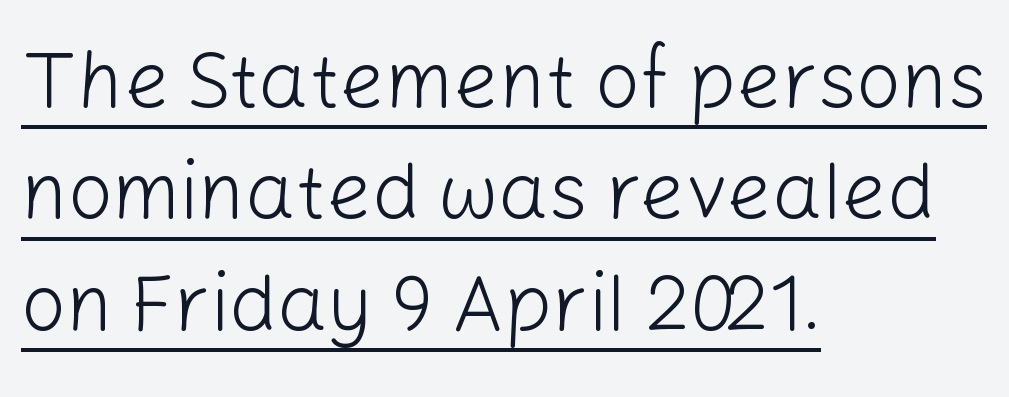
The image shows 79 px light sans-serif type, upright; set left-aligned, normal line spacing (1.41x), normal letter spacing, underlined; low stroke contrast and a medium x-height.
